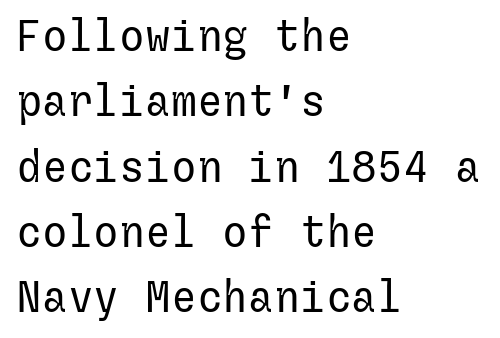
The image shows 43 px regular-weight sans-serif type, upright; set left-aligned, normal line spacing (1.52x), normal letter spacing, not underlined; low stroke contrast and a medium x-height.
